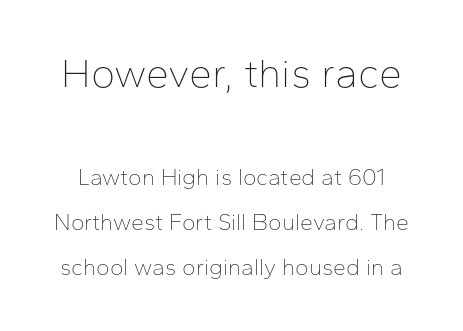
Q: Is the text bold? A: No.
Q: Is the text italic (slanted)? A: No, it is upright.
Q: Is the typeface a serif or a sans-serif typeface? A: Sans-serif.
Q: Is the text underlined? A: No.
Q: Is the spacing between letters normal or unusually wide? A: Normal.
Q: Is the spacing between lines tight, normal or loose? A: Loose.
Q: Which block of text is set in a larger size, the first (top) or the second (bottom)? A: The first (top) one.
Q: Width (condensed, normal, or wide)? A: Normal.
Q: Stroke contrast? A: Low.
Q: x-height? A: Medium.
Q: Monospaced? A: No.
